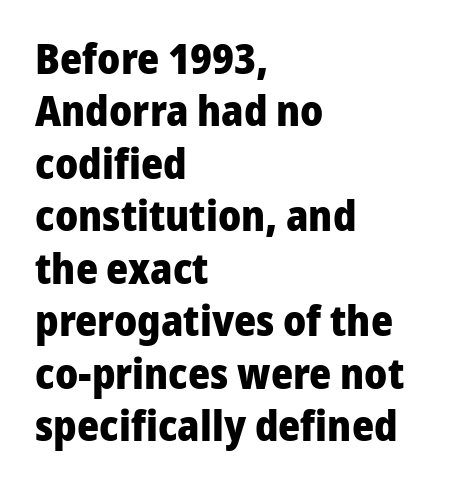
Q: Is the text bold? A: Yes.
Q: Is the text italic (slanted)? A: No, it is upright.
Q: Is the typeface a serif or a sans-serif typeface? A: Sans-serif.
Q: Is the text underlined? A: No.
Q: How is the paragraph aligned? A: Left-aligned.
Q: Is the spacing between letters normal or unusually wide? A: Normal.
Q: Is the spacing between lines tight, normal or loose? A: Normal.
Q: Width (condensed, normal, or wide)? A: Normal.
Q: Stroke contrast? A: Low.
Q: x-height? A: Medium.
Q: Monospaced? A: No.
